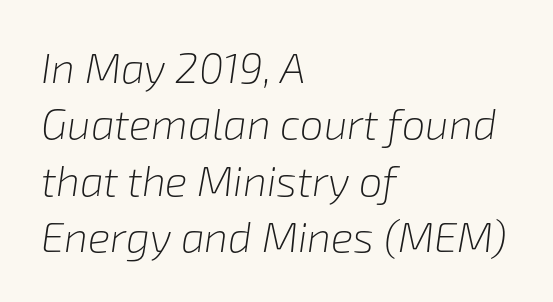
{"italic": "yes", "lean": "right", "slant_degrees": 8, "bold": "no", "weight": "light", "width": "normal", "stroke_contrast": "low", "x_height": "medium", "monospaced": "no", "underline": "no", "align": "left", "line_spacing": "normal", "line_spacing_ratio": 1.34, "letter_spacing": "normal", "letter_spacing_em": 0.0, "glyph_px": 42}
